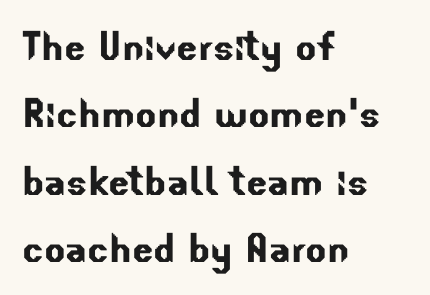
Line starts are locked; line ends wander. A typesetter would call this proportional, since set widths differ per character. What stands out about the letter spacing? Nothing — it is the standard amount. What's the leading like? Ordinary, nothing unusual. The strip under each line holds only bare page. The glyphs in this specimen are sans serif.
